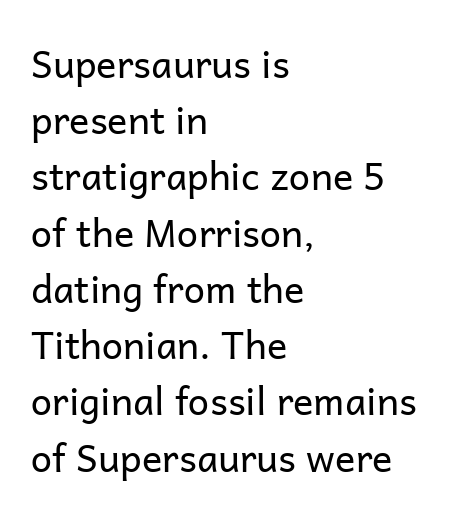
{"serif": "no", "italic": "no", "bold": "no", "weight": "regular", "width": "normal", "stroke_contrast": "low", "x_height": "medium", "monospaced": "no", "underline": "no", "align": "left", "line_spacing": "normal", "line_spacing_ratio": 1.48, "letter_spacing": "normal", "letter_spacing_em": 0.0, "glyph_px": 38}
